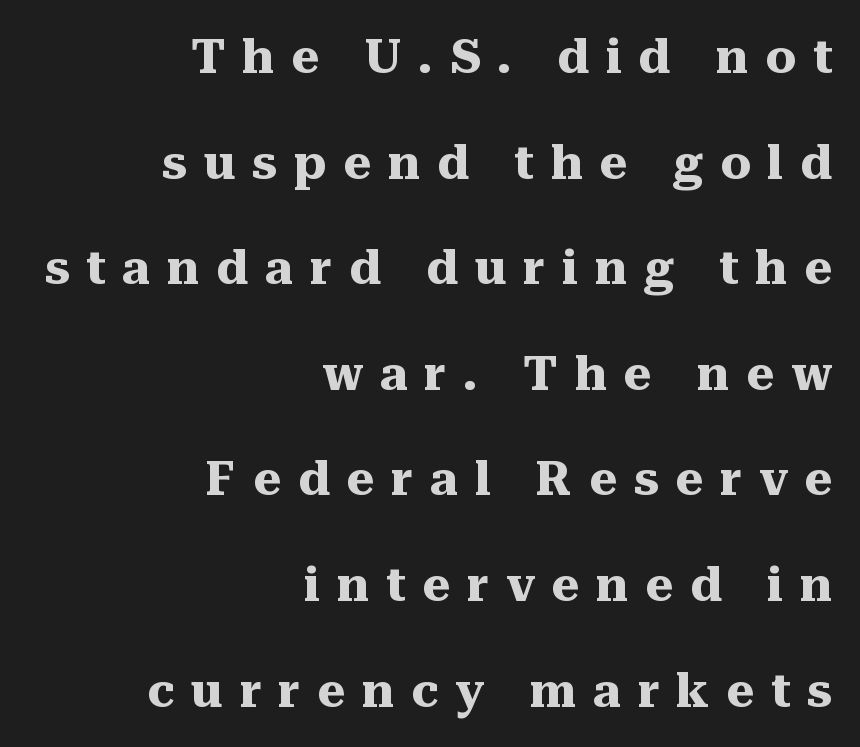
Q: Is the text bold? A: Yes.
Q: Is the text italic (slanted)? A: No, it is upright.
Q: Is the typeface a serif or a sans-serif typeface? A: Serif.
Q: Is the text underlined? A: No.
Q: How is the paragraph aligned? A: Right-aligned.
Q: Is the spacing between letters normal or unusually wide? A: Unusually wide.
Q: Is the spacing between lines tight, normal or loose? A: Loose.
Q: Width (condensed, normal, or wide)? A: Normal.
Q: Stroke contrast? A: Medium.
Q: x-height? A: Medium.
Q: Monospaced? A: No.
